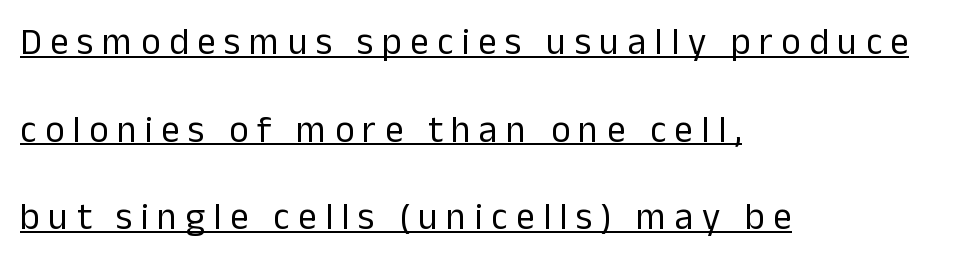
The image shows 37 px regular-weight sans-serif type, upright; set left-aligned, loose line spacing (2.37x), unusually wide letter spacing (+0.23 em), underlined; low stroke contrast and a medium x-height.
